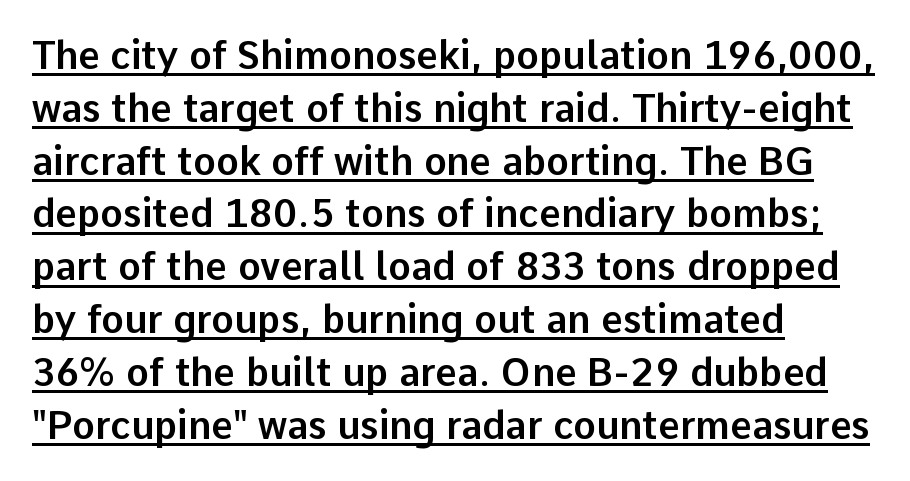
Q: Is the text italic (slanted)? A: No, it is upright.
Q: Is the typeface a serif or a sans-serif typeface? A: Sans-serif.
Q: Is the text underlined? A: Yes.
Q: How is the paragraph aligned? A: Left-aligned.
Q: Is the spacing between letters normal or unusually wide? A: Normal.
Q: Is the spacing between lines tight, normal or loose? A: Normal.
Q: Width (condensed, normal, or wide)? A: Normal.
Q: Stroke contrast? A: Low.
Q: x-height? A: Medium.
Q: Monospaced? A: No.
